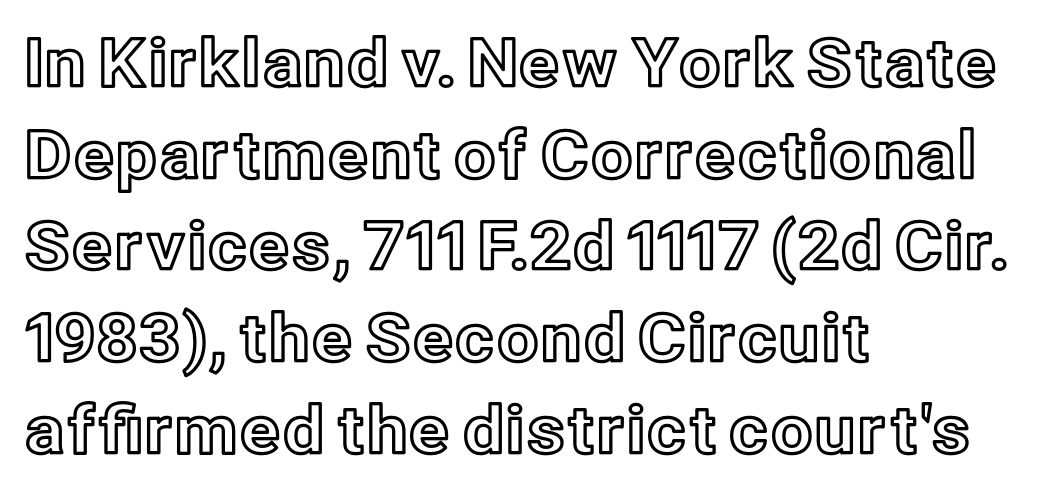
The image shows 66 px text type, upright; set left-aligned, normal line spacing (1.39x), normal letter spacing, not underlined; a medium x-height.
